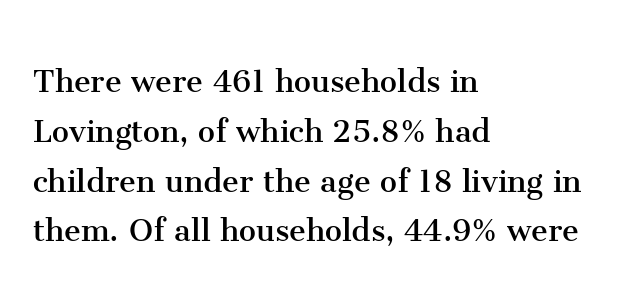
{"serif": "yes", "italic": "no", "bold": "no", "weight": "regular", "width": "normal", "stroke_contrast": "medium", "x_height": "medium", "monospaced": "no", "underline": "no", "align": "left", "line_spacing": "normal", "line_spacing_ratio": 1.31, "letter_spacing": "normal", "letter_spacing_em": 0.0, "glyph_px": 38}
